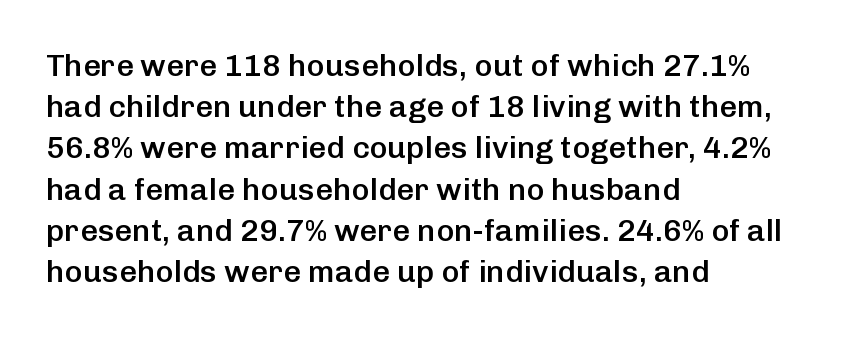
A typesetter would call this proportional, since set widths differ per character. The glyphs are unaccompanied by any horizontal stroke below them. This rendering uses left alignment, leaving the right contour irregular. This is the in-between weight designers call semibold or demi. Is there much room between lines? A standard amount, neither cramped nor airy. This sample uses an upright cut, with every glyph sitting square on the baseline.
